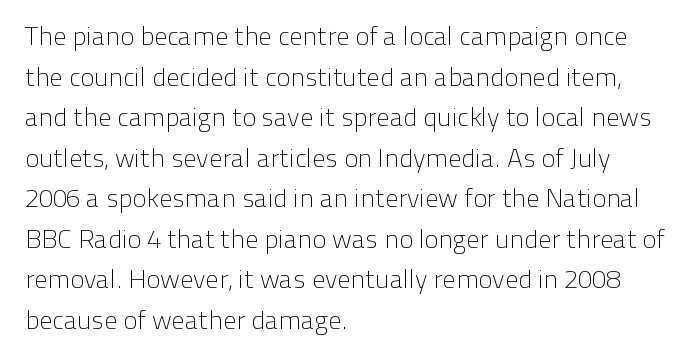
Q: Is the text bold? A: No.
Q: Is the text italic (slanted)? A: No, it is upright.
Q: Is the text underlined? A: No.
Q: How is the paragraph aligned? A: Left-aligned.
Q: Is the spacing between letters normal or unusually wide? A: Normal.
Q: Is the spacing between lines tight, normal or loose? A: Normal.
